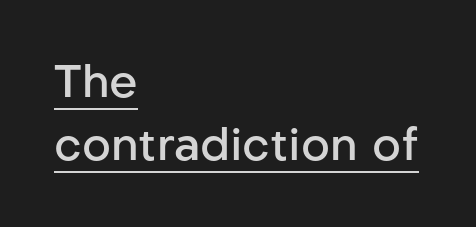
Q: Is the text bold? A: Semi-bold.
Q: Is the text italic (slanted)? A: No, it is upright.
Q: Is the typeface a serif or a sans-serif typeface? A: Sans-serif.
Q: Is the text underlined? A: Yes.
Q: How is the paragraph aligned? A: Left-aligned.
Q: Is the spacing between letters normal or unusually wide? A: Normal.
Q: Is the spacing between lines tight, normal or loose? A: Normal.
Q: Width (condensed, normal, or wide)? A: Normal.
Q: Stroke contrast? A: Low.
Q: x-height? A: Medium.
Q: Monospaced? A: No.
